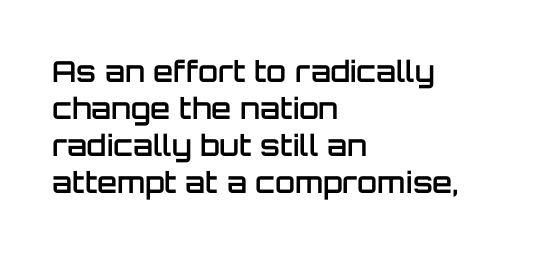
The passage shown is typed in a proportional face where columns would drift. Inter-character spacing is left at the font's built-in metrics. The lettering holds an erect, upright posture throughout. Is this a sans? Yes — the strokes have no serifs.
